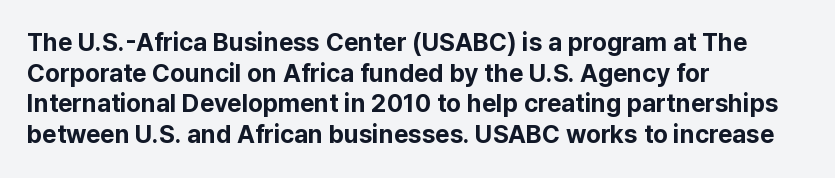
In CSS terms this would be text-align: left. Anything drawn beneath the words? Only blank space. Posture: upright roman. As a designer I'd log this as weight 700, bold.
